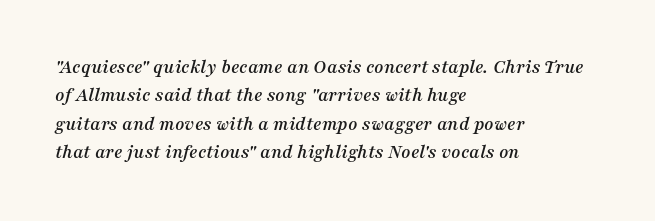
The line texture is even and compact thanks to regular tracking. Descenders hang freely into open space. These lines were composed using italics. Left-aligned paragraph, ragged on the right.
